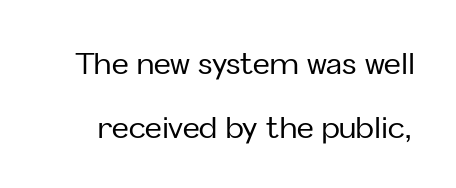
The image shows 29 px sans-serif type, upright; set loose line spacing (2.22x), normal letter spacing, not underlined; low stroke contrast and a medium x-height.
